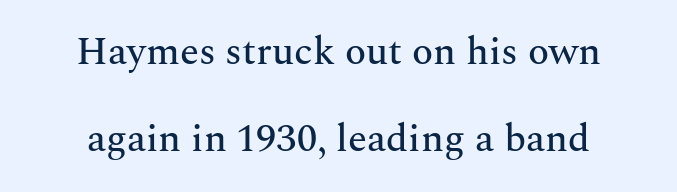
The image shows 39 px serif type, upright; set centered, loose line spacing (2.22x), normal letter spacing, not underlined; medium stroke contrast and a medium x-height.
